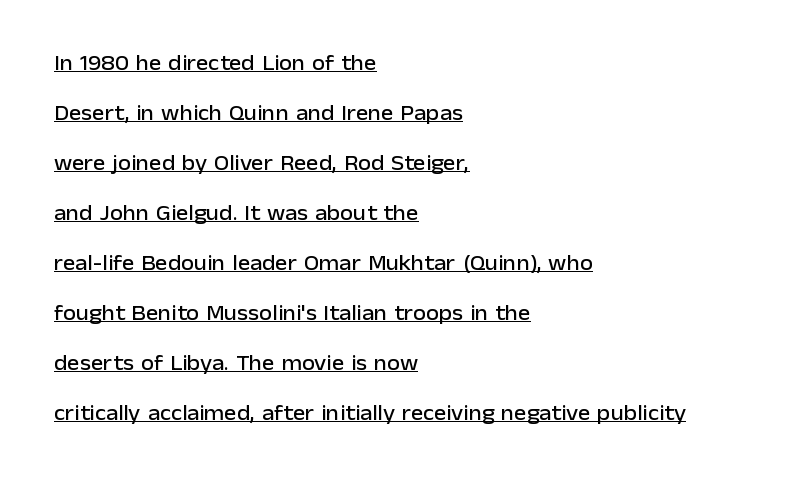
{"italic": "no", "underline": "yes", "align": "left", "line_spacing": "loose", "line_spacing_ratio": 2.38, "letter_spacing": "normal", "letter_spacing_em": 0.0, "glyph_px": 21}
